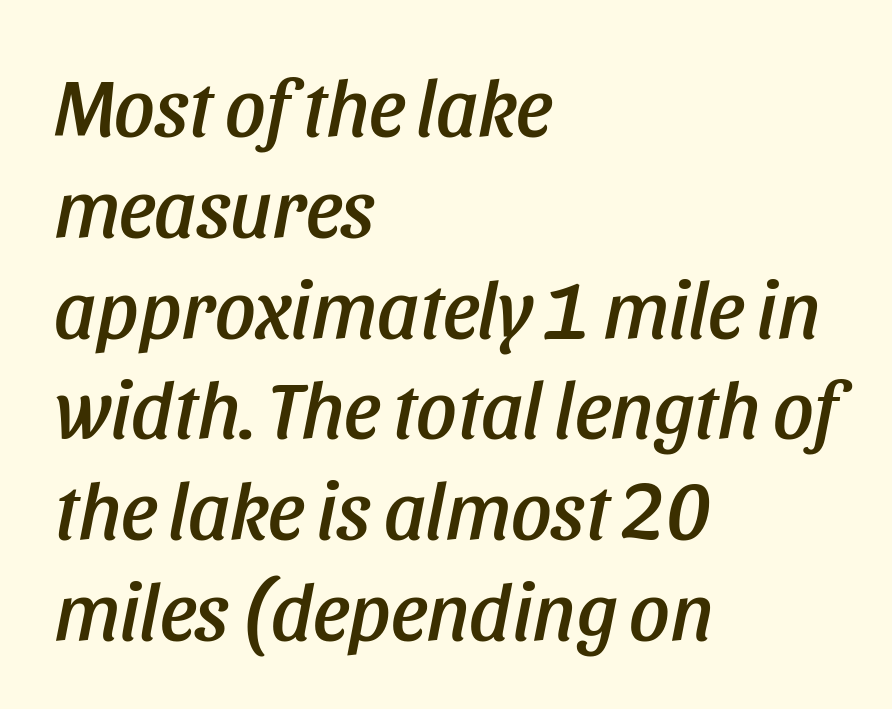
Q: Is the text italic (slanted)? A: Yes, it leans right by about 11 degrees.
Q: Is the text underlined? A: No.
Q: How is the paragraph aligned? A: Left-aligned.
Q: Is the spacing between letters normal or unusually wide? A: Normal.
Q: Is the spacing between lines tight, normal or loose? A: Normal.
Q: Width (condensed, normal, or wide)? A: Condensed.
Q: Stroke contrast? A: Low.
Q: x-height? A: Large.
Q: Monospaced? A: No.
